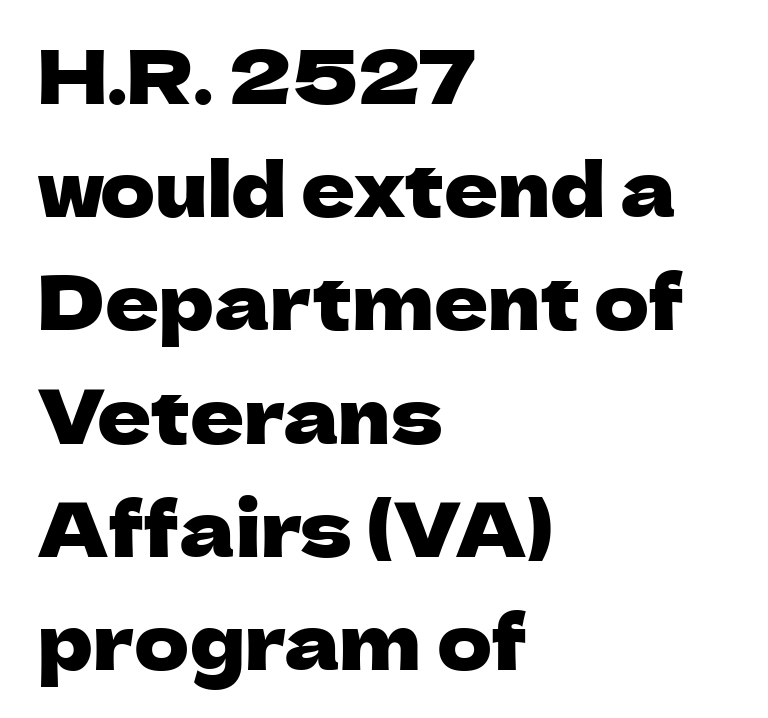
Notice how the stems are strictly vertical — no italics here. Grotesque or geometric, the face here clearly has no serifs. Reading down the block, your eye returns to a fixed left position each line. The baseline area is clear.
